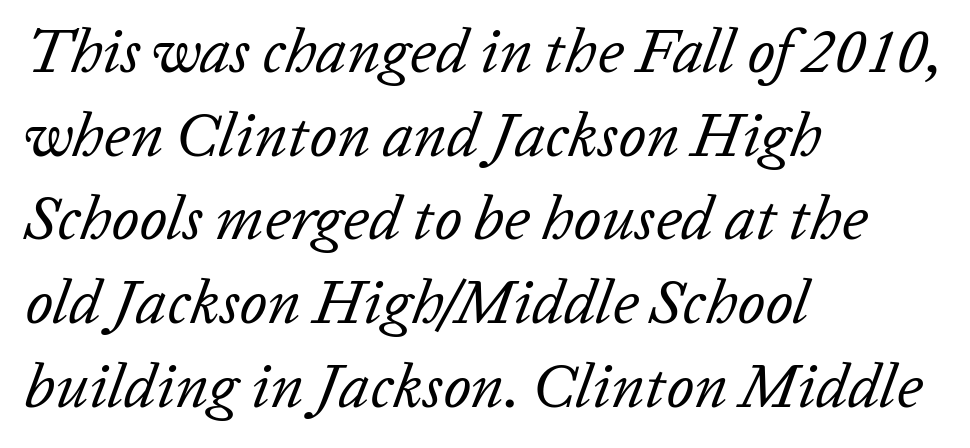
The image shows 62 px regular-weight type, italic (leaning right); set left-aligned, normal line spacing (1.35x), normal letter spacing, not underlined; low stroke contrast and a medium x-height.
